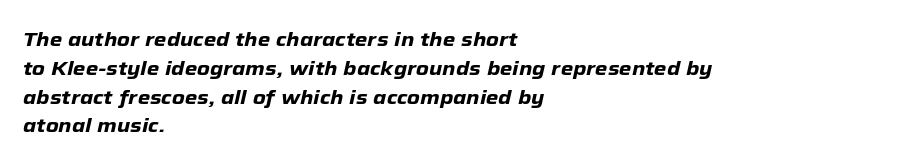
This block has exactly the height ordinary leading produces. Short note: letters normally spaced. These words are printed bold, with thick strokes throughout. Anything drawn beneath the words? Only blank space.
